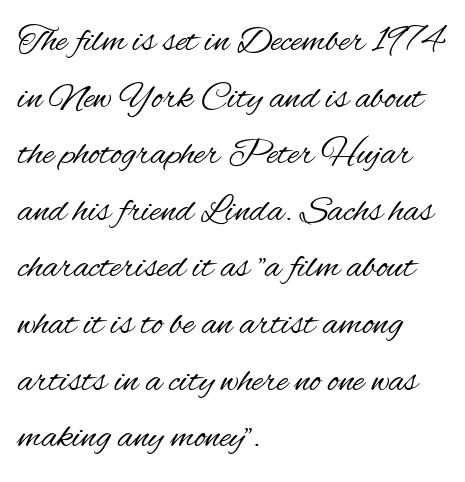
The image shows 38 px regular-weight, condensed sans-serif type; set left-aligned, normal line spacing (1.49x), normal letter spacing, not underlined; medium stroke contrast and a small x-height.
